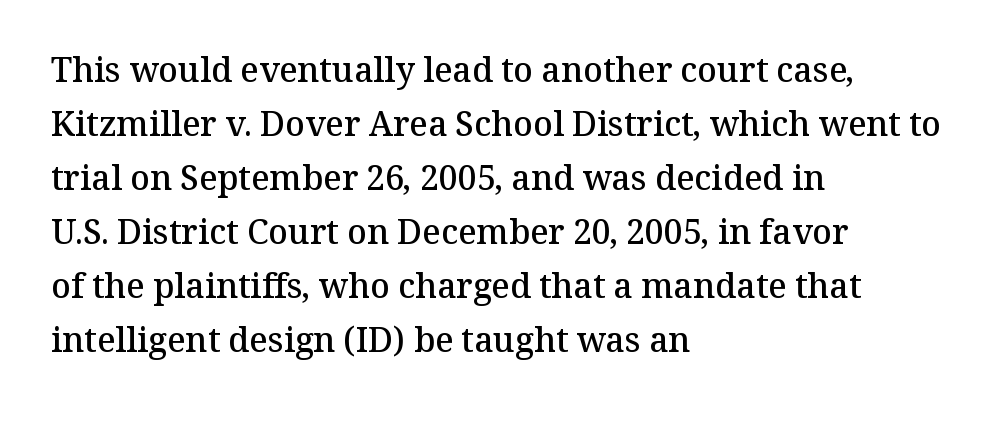
{"serif": "yes", "italic": "no", "bold": "semi", "weight": "semibold", "width": "normal", "stroke_contrast": "medium", "x_height": "medium", "monospaced": "no", "underline": "no", "align": "left", "line_spacing": "normal", "line_spacing_ratio": 1.59, "letter_spacing": "normal", "letter_spacing_em": 0.0, "glyph_px": 34}
